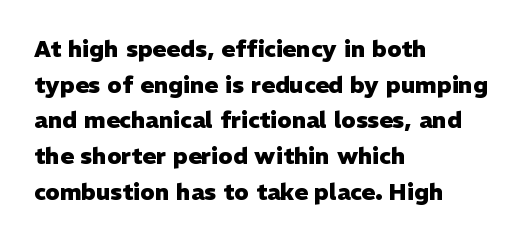
The image shows 23 px bold type, upright; set left-aligned, normal line spacing (1.55x), normal letter spacing, not underlined.
